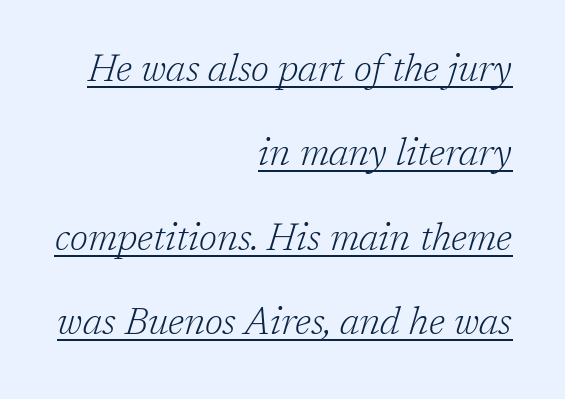
Varying glyph widths throughout — classic text-font behaviour. Glance below the letters and you will spot a drawn line. Little horizontal feet cap the strokes, marking this as serif type. Characters follow at the spacing the type designer built in. The line-height multiplier appears high, well above default.
